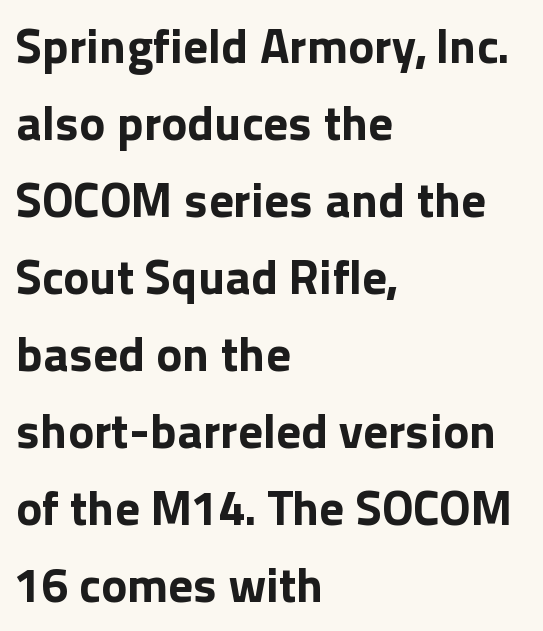
The image shows 49 px bold sans-serif type, upright; set left-aligned, normal line spacing (1.57x), normal letter spacing, not underlined; a medium x-height.
